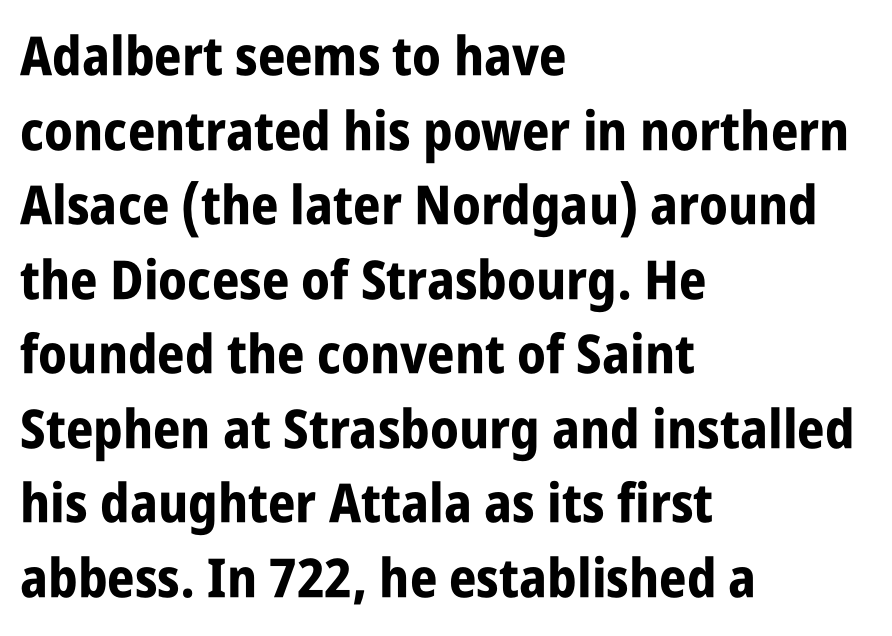
{"serif": "no", "italic": "no", "bold": "yes", "weight": "bold", "width": "condensed", "stroke_contrast": "low", "x_height": "large", "monospaced": "no", "underline": "no", "align": "left", "line_spacing": "normal", "line_spacing_ratio": 1.38, "letter_spacing": "normal", "letter_spacing_em": 0.0, "glyph_px": 54}
